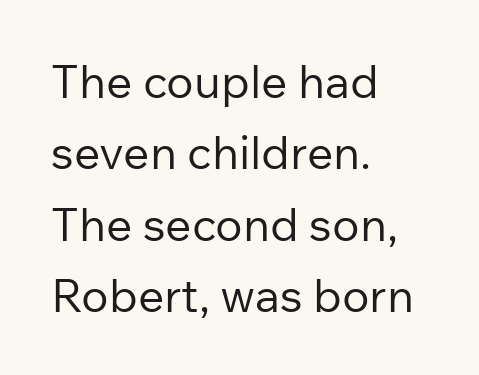
The image shows 46 px regular-weight sans-serif type, upright; set left-aligned, normal line spacing (1.55x), normal letter spacing, not underlined; low stroke contrast and a medium x-height.
